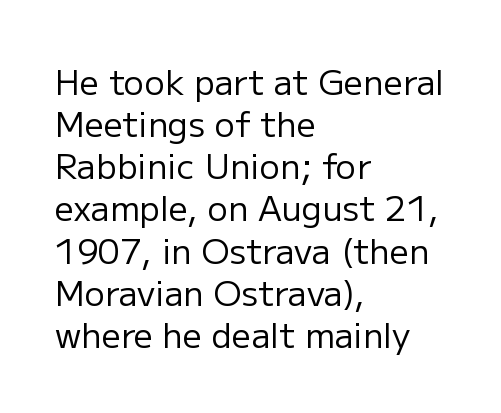
The image shows 34 px regular-weight sans-serif type, upright; set left-aligned, line spacing 1.24x, normal letter spacing, not underlined; low stroke contrast and a medium x-height.
